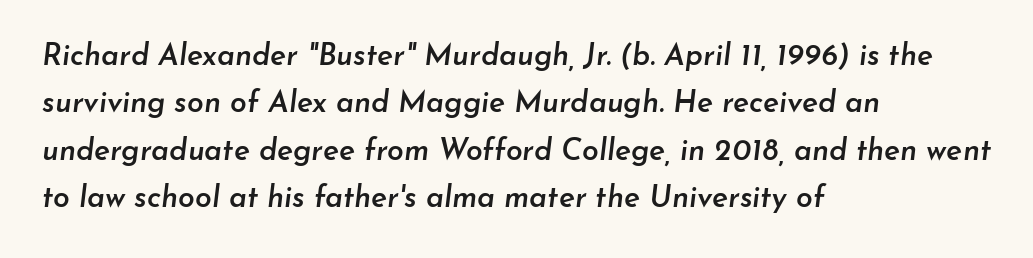
The foot of each line stays bare and open. Casual observation: everything's shoved over to the left. If you drew a line through each stem, it would be angled. Baseline-to-baseline distance is the conventional proportion of letter height. The type is set solid horizontally, with unmodified tracking. Students, this is semibold: more ink than regular, less than bold.
